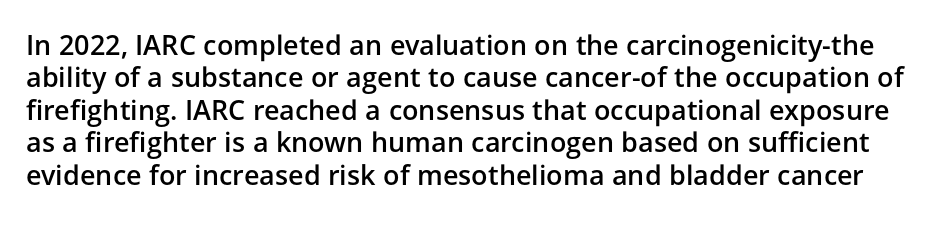
Inter-character spacing is left at the font's built-in metrics. No italicization has been applied; the sample stays upright. Emphasis by weight is partial: semibold. Check under the words: just untouched page.
